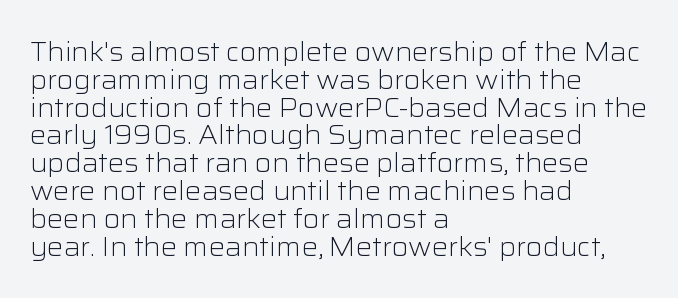
{"italic": "no", "bold": "no", "underline": "no", "align": "left", "line_spacing": "tight", "line_spacing_ratio": 1.03, "letter_spacing": "normal", "letter_spacing_em": 0.0, "glyph_px": 27}
